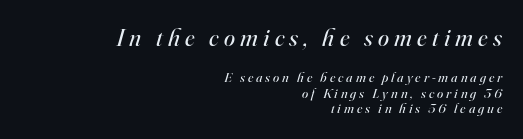
The image shows 25 px text type, italic (leaning right); set right-aligned, tight line spacing (1.1x), unusually wide letter spacing (+0.21 em), not underlined; the first (top) block is 1.79x larger.
